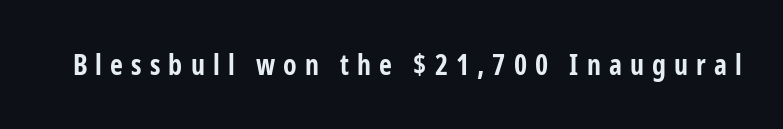
The image shows 28 px bold, condensed sans-serif type, upright; set unusually wide letter spacing (+0.29 em), not underlined; low stroke contrast and a medium x-height.
